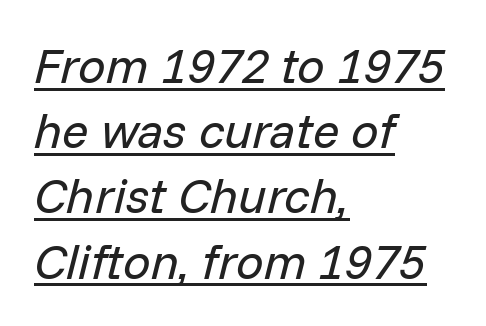
The image shows 49 px regular-weight type, italic (leaning right); set left-aligned, normal line spacing (1.33x), normal letter spacing, underlined; low stroke contrast and a medium x-height.
